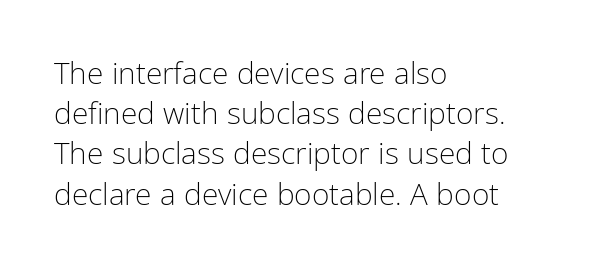
Q: Is the text bold? A: No.
Q: Is the text italic (slanted)? A: No, it is upright.
Q: Is the typeface a serif or a sans-serif typeface? A: Sans-serif.
Q: Is the text underlined? A: No.
Q: How is the paragraph aligned? A: Left-aligned.
Q: Is the spacing between letters normal or unusually wide? A: Normal.
Q: Is the spacing between lines tight, normal or loose? A: Normal.
Q: Width (condensed, normal, or wide)? A: Condensed.
Q: Stroke contrast? A: Low.
Q: x-height? A: Medium.
Q: Monospaced? A: No.
